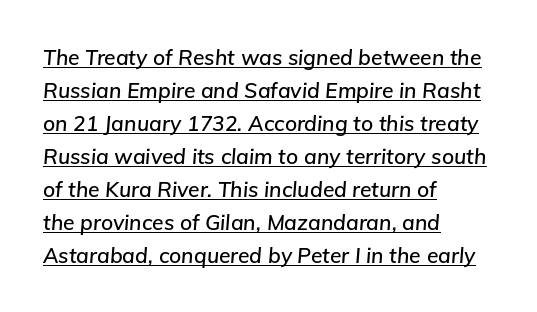
{"italic": "yes", "lean": "right", "slant_degrees": 5, "underline": "yes", "align": "left", "line_spacing": "normal", "line_spacing_ratio": 1.57, "letter_spacing": "normal", "letter_spacing_em": 0.0, "glyph_px": 21}
